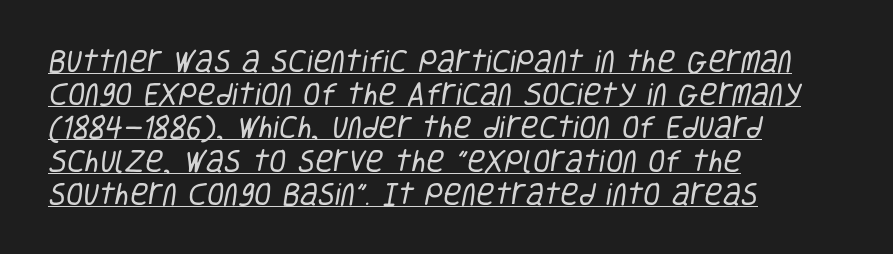
Underlining? Definitely there. The tracking reads as untouched default to a designer's eye. Is there much room between lines? A standard amount, neither cramped nor airy. Weight: not bold — regular or lighter. Typeset ragged right — the left edge is the straight one.
